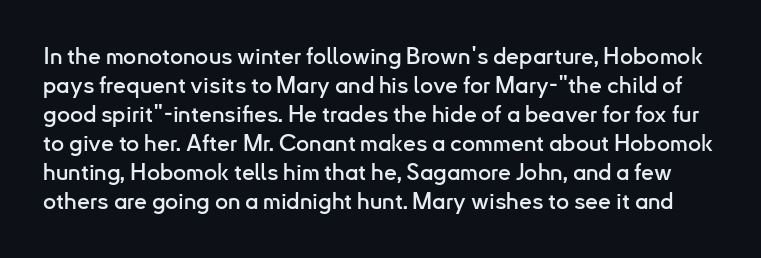
The image shows 23 px text type, upright; set normal line spacing (1.26x), normal letter spacing, not underlined.
